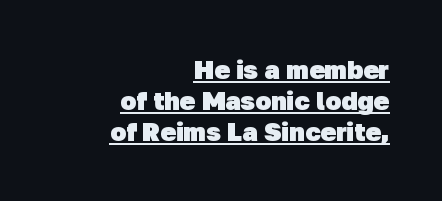
The image shows 26 px bold type; set right-aligned, line spacing 1.2x, normal letter spacing, underlined.
